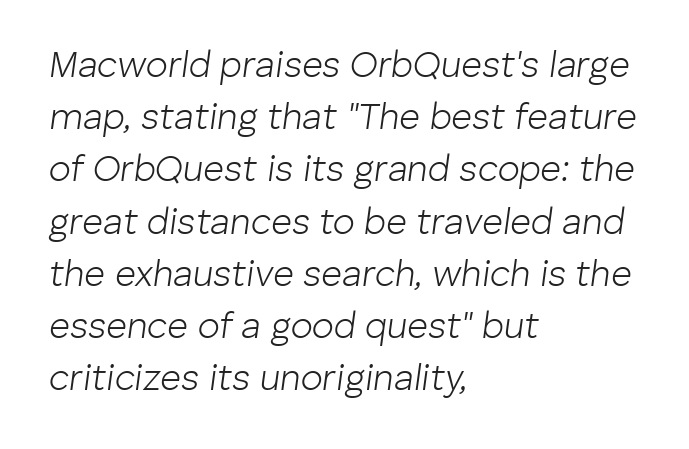
Q: Is the text bold? A: No.
Q: Is the text italic (slanted)? A: Yes, it leans right by about 8 degrees.
Q: Is the text underlined? A: No.
Q: How is the paragraph aligned? A: Left-aligned.
Q: Is the spacing between letters normal or unusually wide? A: Normal.
Q: Is the spacing between lines tight, normal or loose? A: Normal.
Q: Width (condensed, normal, or wide)? A: Normal.
Q: Stroke contrast? A: Low.
Q: x-height? A: Medium.
Q: Monospaced? A: No.
